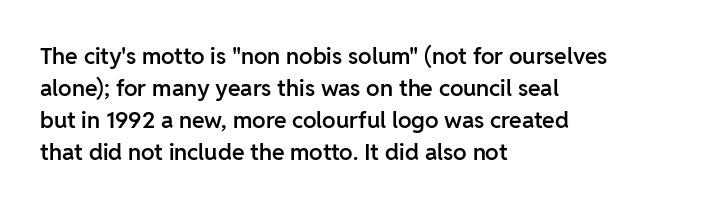
{"italic": "no", "bold": "semi", "underline": "no", "align": "left", "line_spacing": "normal", "line_spacing_ratio": 1.39, "letter_spacing": "normal", "letter_spacing_em": 0.0, "glyph_px": 23}
